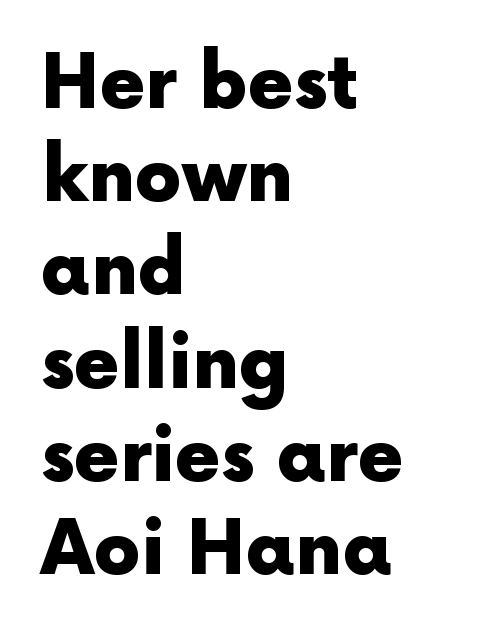
The image shows 74 px heavy sans-serif type, upright; set left-aligned, normal line spacing (1.26x), normal letter spacing, not underlined; a medium x-height.
